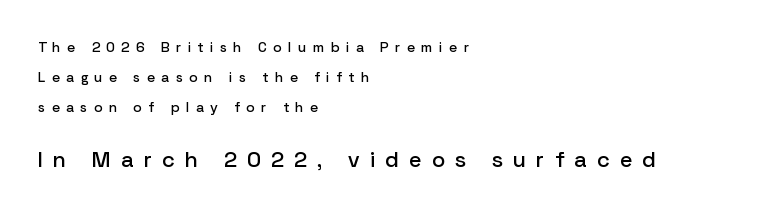
{"italic": "no", "underline": "no", "align": "left", "line_spacing": "loose", "line_spacing_ratio": 2.13, "letter_spacing": "wide", "letter_spacing_em": 0.47, "larger_block": "second", "size_ratio": 1.57, "glyph_px": 22}
